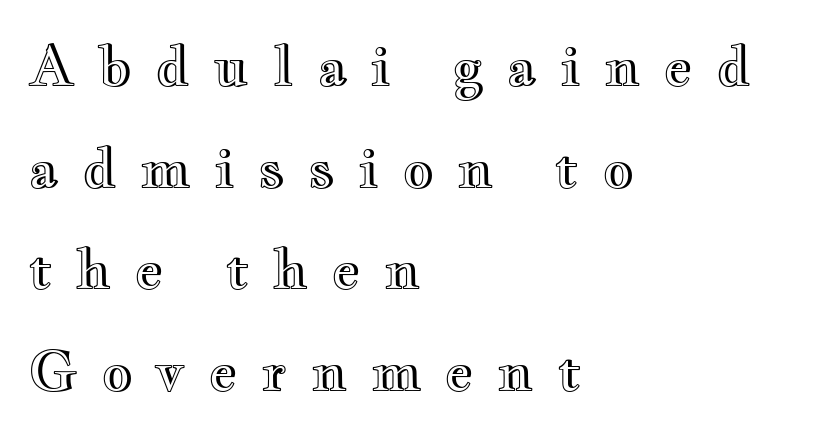
{"italic": "no", "width": "wide", "x_height": "small", "monospaced": "no", "underline": "no", "align": "left", "line_spacing_ratio": 1.85, "letter_spacing": "wide", "letter_spacing_em": 0.42, "glyph_px": 55}
